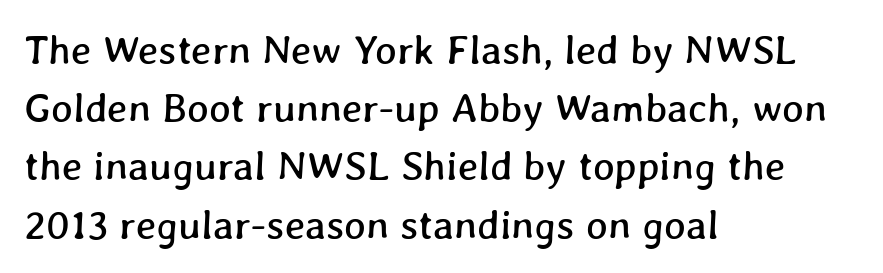
The image shows 41 px text type; set left-aligned, normal line spacing (1.42x), normal letter spacing, not underlined; low stroke contrast and a medium x-height.
